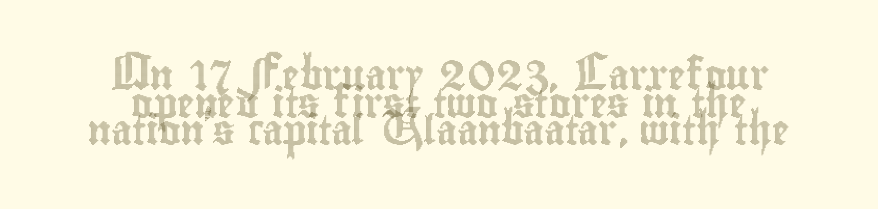
Words appear dense and cohesive because spacing is normal. Letters rest on an invisible, unmarked baseline. Nope, not italic — everything's standing straight. Note the varied advance widths — an 'i' is clearly narrower than an 'm'.
